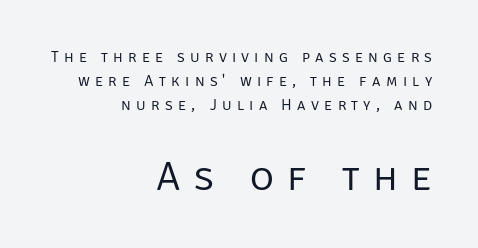
The image shows 41 px regular-weight sans-serif type, upright; set right-aligned, normal line spacing (1.5x), unusually wide letter spacing (+0.33 em), not underlined; the second (bottom) block is 2.56x larger; low stroke contrast and a large x-height.
